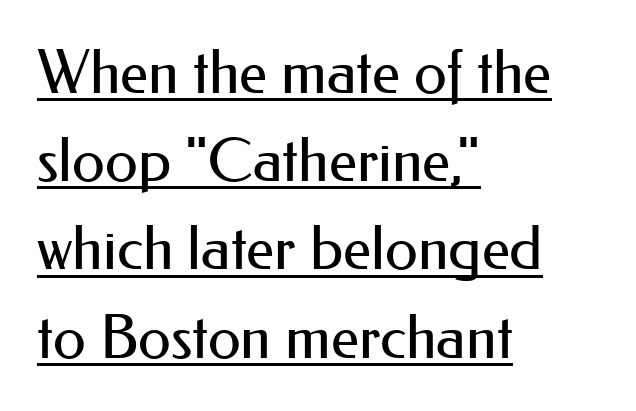
The lines are quadded left. This sample carries an underscore along the baseline area. Vertical spacing — default. The strokes are not fattened; the text isn't bold.
